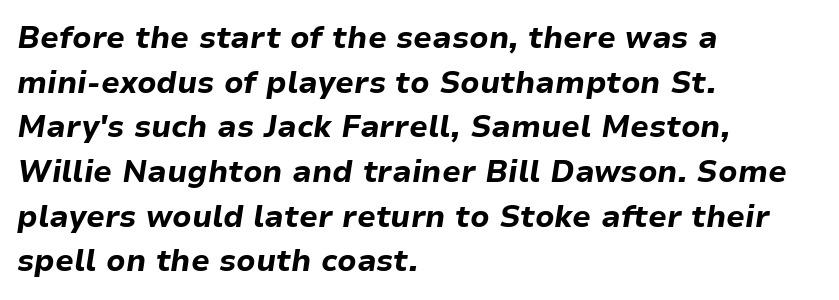
Q: Is the text bold? A: Yes.
Q: Is the text italic (slanted)? A: Yes, it leans right by about 9 degrees.
Q: Is the text underlined? A: No.
Q: How is the paragraph aligned? A: Left-aligned.
Q: Is the spacing between letters normal or unusually wide? A: Normal.
Q: Is the spacing between lines tight, normal or loose? A: Normal.
Q: Width (condensed, normal, or wide)? A: Normal.
Q: Stroke contrast? A: Low.
Q: x-height? A: Medium.
Q: Monospaced? A: No.
